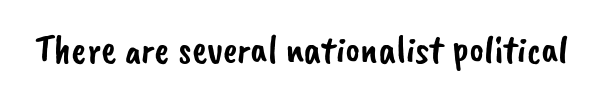
{"serif": "no", "width": "normal", "stroke_contrast": "low", "x_height": "small", "monospaced": "no", "underline": "no", "letter_spacing": "normal", "letter_spacing_em": 0.0, "glyph_px": 40}
